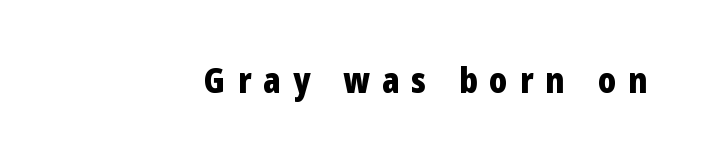
Spacing verdict: proportional, widths tailored to each character. Ordinary non-slanted type is in use. Weight: bold. What kind of face is this? One without serifs — a sans. Has an underline been added? It has not.
